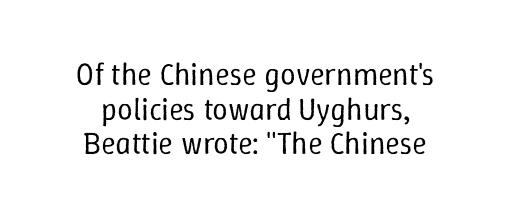
The image shows 31 px regular-weight type, upright; set centered, tight line spacing (1.12x), normal letter spacing, not underlined; low stroke contrast and a medium x-height.
